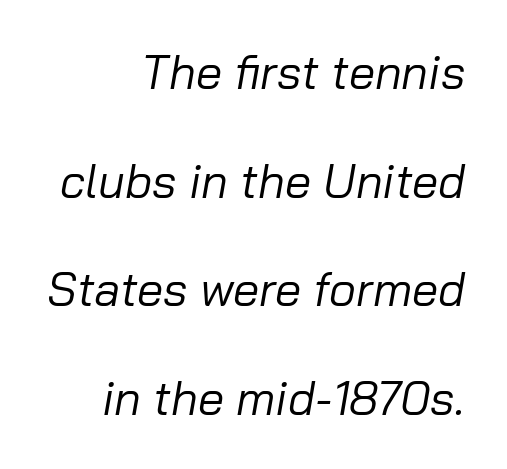
Q: Is the text bold? A: No.
Q: Is the text italic (slanted)? A: Yes, it leans right by about 10 degrees.
Q: Is the text underlined? A: No.
Q: How is the paragraph aligned? A: Right-aligned.
Q: Is the spacing between letters normal or unusually wide? A: Normal.
Q: Is the spacing between lines tight, normal or loose? A: Loose.
Q: Width (condensed, normal, or wide)? A: Normal.
Q: Stroke contrast? A: Low.
Q: x-height? A: Medium.
Q: Monospaced? A: No.
